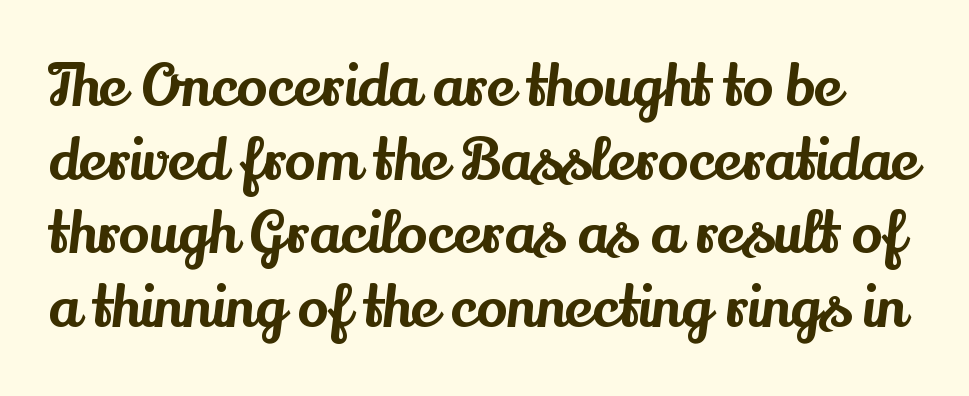
This block has exactly the height ordinary leading produces. No extra tracking has been applied to these lines. I'd call this a serif setting — the letters wear small feet. Do the characters align in a grid? No, the font is proportional. Descender tails drop into unmarked territory.
